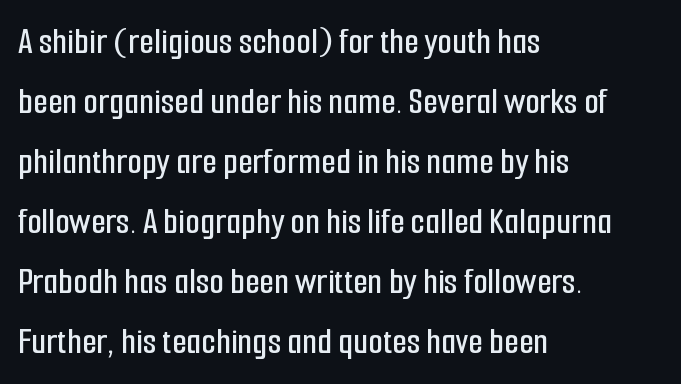
Characters follow at the spacing the type designer built in. Which margin do the lines hug? The left one — the right edge is uneven. Typographically, this falls in the sans-serif category. Designer's note — italics off, roman on. These lines sit exactly where default settings would place them. Beneath every word, the page is bare.
